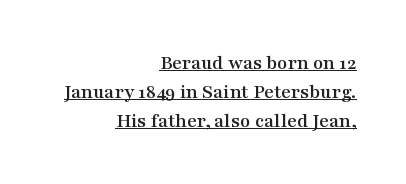
{"italic": "no", "underline": "yes", "align": "right", "line_spacing": "normal", "line_spacing_ratio": 1.38, "letter_spacing": "normal", "letter_spacing_em": 0.0, "glyph_px": 21}
